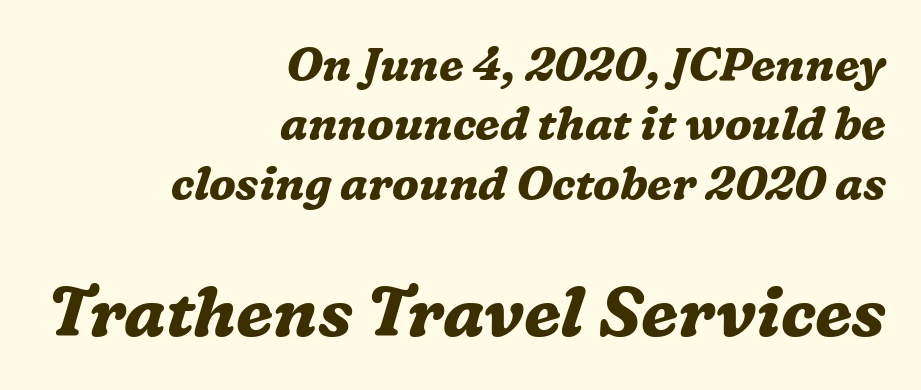
{"serif": "yes", "italic": "yes", "lean": "right", "slant_degrees": 16, "bold": "yes", "weight": "bold", "width": "normal", "stroke_contrast": "medium", "x_height": "medium", "monospaced": "no", "underline": "no", "align": "right", "line_spacing": "normal", "line_spacing_ratio": 1.29, "letter_spacing": "normal", "letter_spacing_em": 0.0, "larger_block": "second", "size_ratio": 1.5, "glyph_px": 69}
